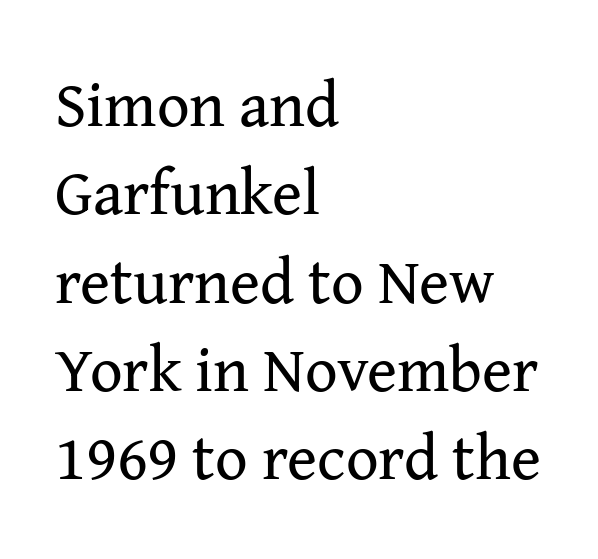
The image shows 64 px regular-weight serif type, upright; set left-aligned, normal line spacing (1.38x), normal letter spacing, not underlined; medium stroke contrast and a medium x-height.
